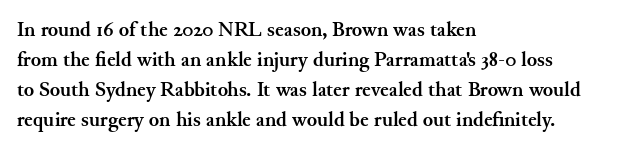
The image shows 21 px bold type, upright; set left-aligned, normal line spacing (1.43x), normal letter spacing, not underlined.
